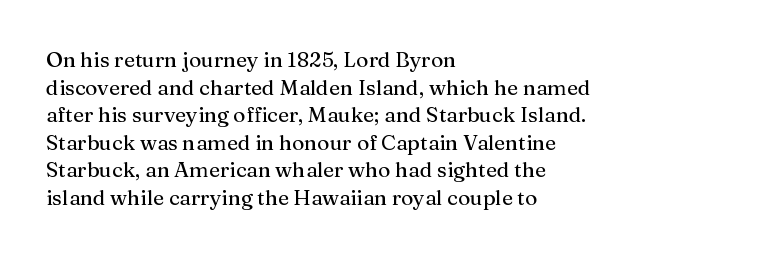
Line starts are locked; line ends wander. Leading matches the norm, producing a regular column. Characters remain perfectly vertical along every line. The area under the type is left untouched. Caption: standard tracking, unaltered.
